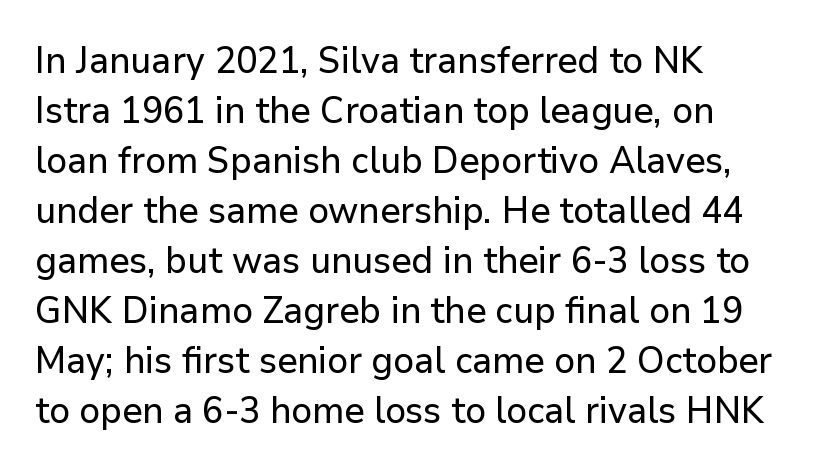
This sample uses plain, unmodified letter spacing. Nothing sits at the stroke ends, so this counts as sans-serif. This sample is left-justified, so line endings fall wherever the words run out. Notice how descenders clear the ascenders below comfortably — that's standard leading. Varying glyph widths throughout — classic text-font behaviour.
